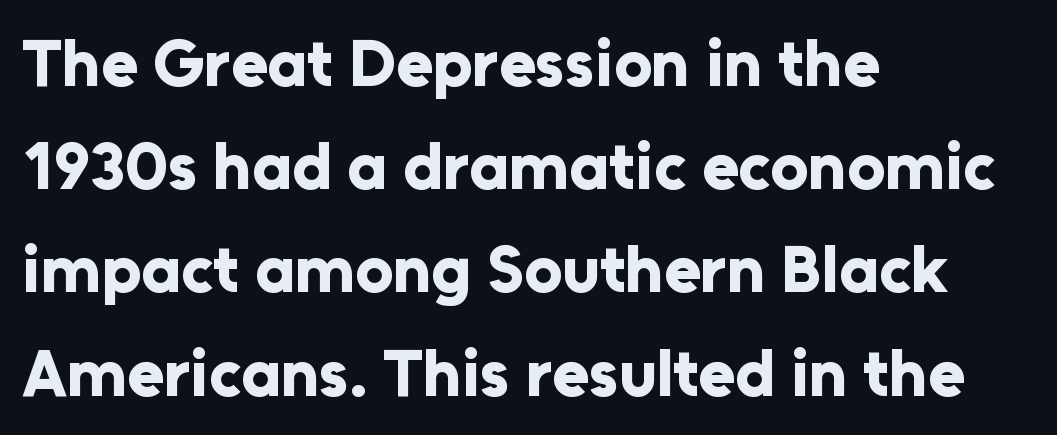
The image shows 67 px bold sans-serif type, upright; set left-aligned, normal line spacing (1.54x), normal letter spacing, not underlined; low stroke contrast and a medium x-height.
